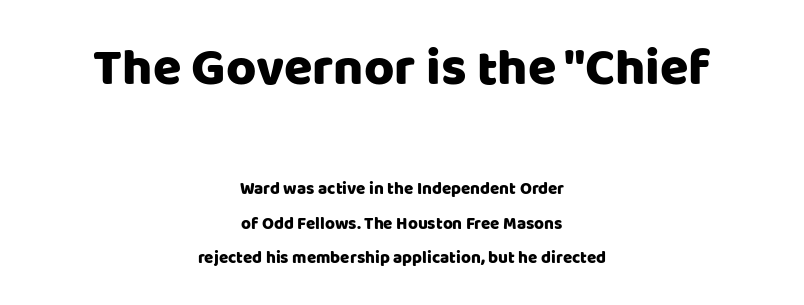
The image shows 52 px sans-serif type, upright; set centered, loose line spacing (2.03x), normal letter spacing, not underlined; the first (top) block is 3.06x larger; low stroke contrast and a large x-height.
